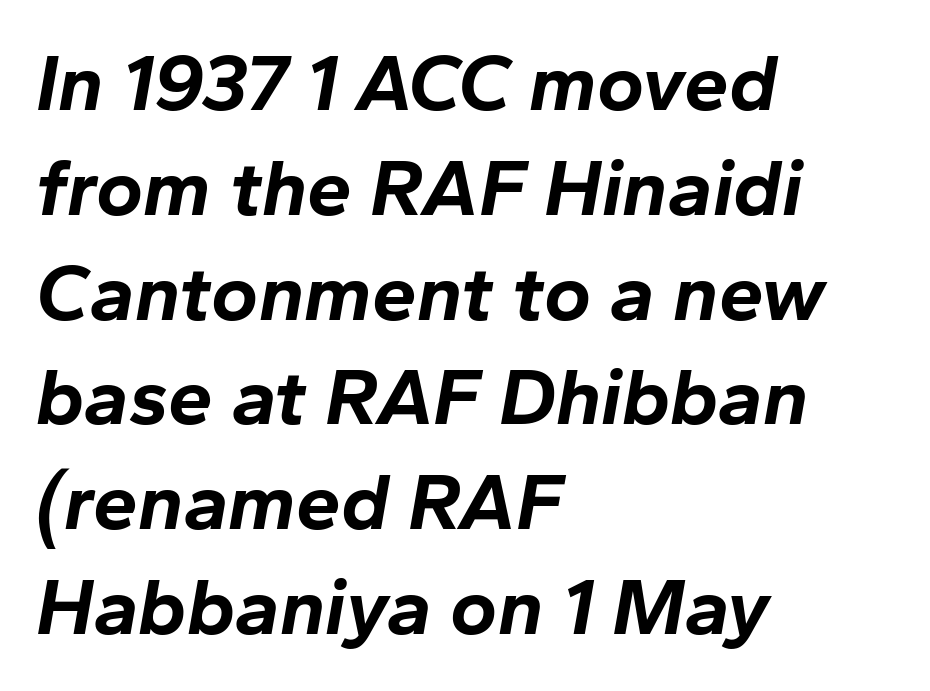
Q: Is the text bold? A: Yes.
Q: Is the text italic (slanted)? A: Yes, it leans right by about 10 degrees.
Q: Is the text underlined? A: No.
Q: How is the paragraph aligned? A: Left-aligned.
Q: Is the spacing between letters normal or unusually wide? A: Normal.
Q: Is the spacing between lines tight, normal or loose? A: Normal.
Q: Width (condensed, normal, or wide)? A: Normal.
Q: Stroke contrast? A: Low.
Q: x-height? A: Medium.
Q: Monospaced? A: No.
